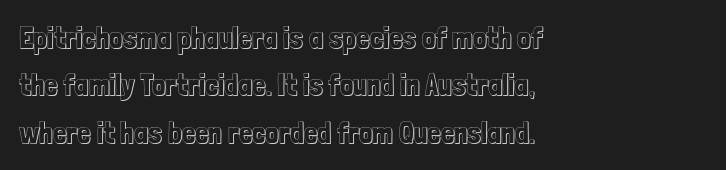
{"italic": "no", "width": "condensed", "x_height": "medium", "monospaced": "no", "underline": "no", "align": "left", "line_spacing": "normal", "line_spacing_ratio": 1.58, "letter_spacing": "normal", "letter_spacing_em": 0.0, "glyph_px": 30}
